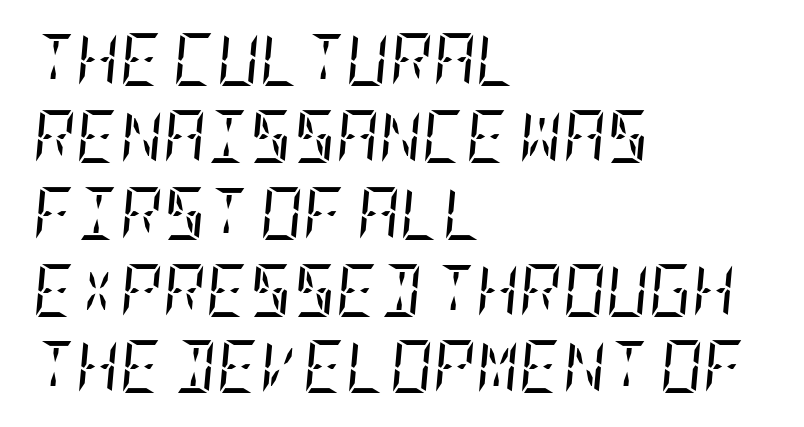
The image shows 53 px regular-weight, condensed serif type, italic (leaning right); set left-aligned, normal line spacing (1.45x), normal letter spacing, not underlined; low stroke contrast and a large x-height.
